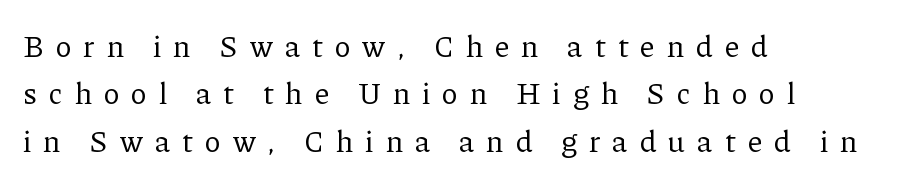
The image shows 30 px regular-weight serif type, upright; set left-aligned, normal line spacing (1.58x), unusually wide letter spacing (+0.41 em), not underlined; low stroke contrast and a medium x-height.
